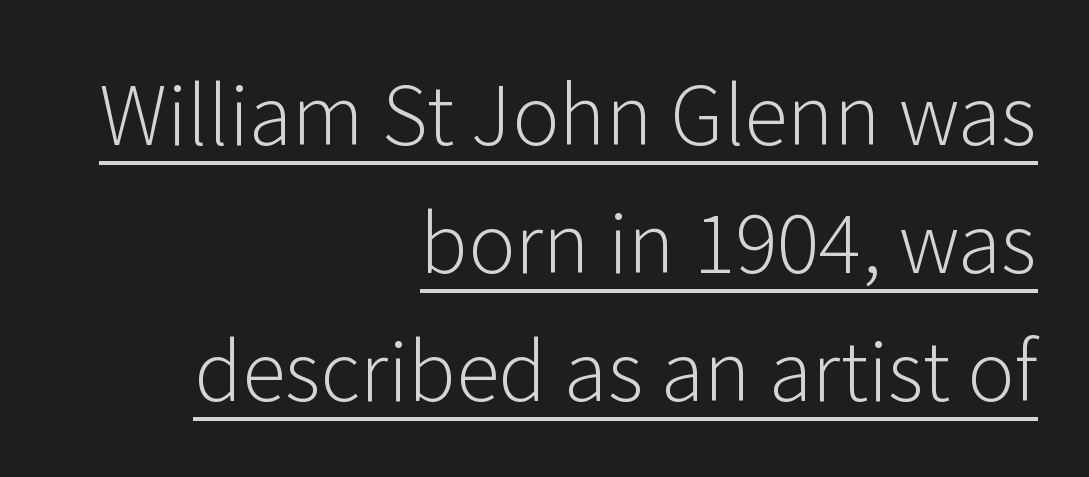
The image shows 80 px light sans-serif type, upright; set right-aligned, normal line spacing (1.6x), normal letter spacing, underlined; low stroke contrast and a medium x-height.
